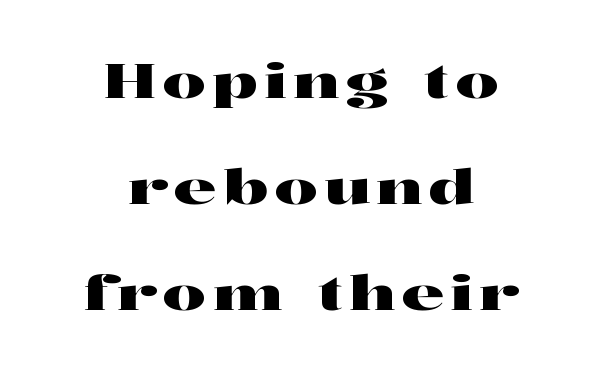
Q: Is the text italic (slanted)? A: No, it is upright.
Q: Is the typeface a serif or a sans-serif typeface? A: Serif.
Q: Is the text underlined? A: No.
Q: How is the paragraph aligned? A: Centered.
Q: Is the spacing between lines tight, normal or loose? A: Loose.
Q: Width (condensed, normal, or wide)? A: Wide.
Q: Stroke contrast? A: High.
Q: x-height? A: Medium.
Q: Monospaced? A: No.
